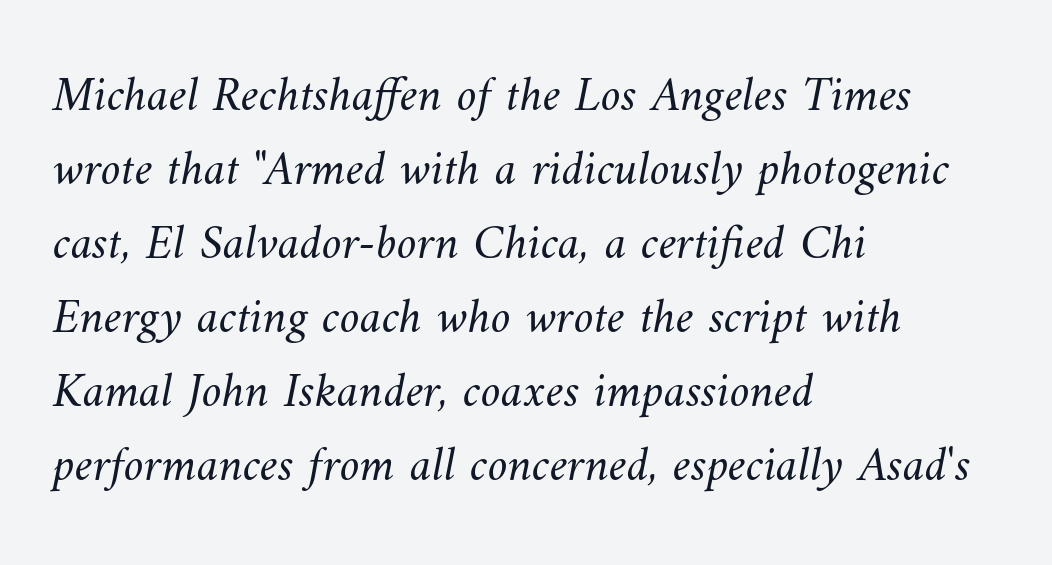
Q: Is the text bold? A: No.
Q: Is the text underlined? A: No.
Q: How is the paragraph aligned? A: Left-aligned.
Q: Is the spacing between letters normal or unusually wide? A: Normal.
Q: Is the spacing between lines tight, normal or loose? A: Normal.
Q: Width (condensed, normal, or wide)? A: Normal.
Q: Stroke contrast? A: Medium.
Q: x-height? A: Small.
Q: Monospaced? A: No.
